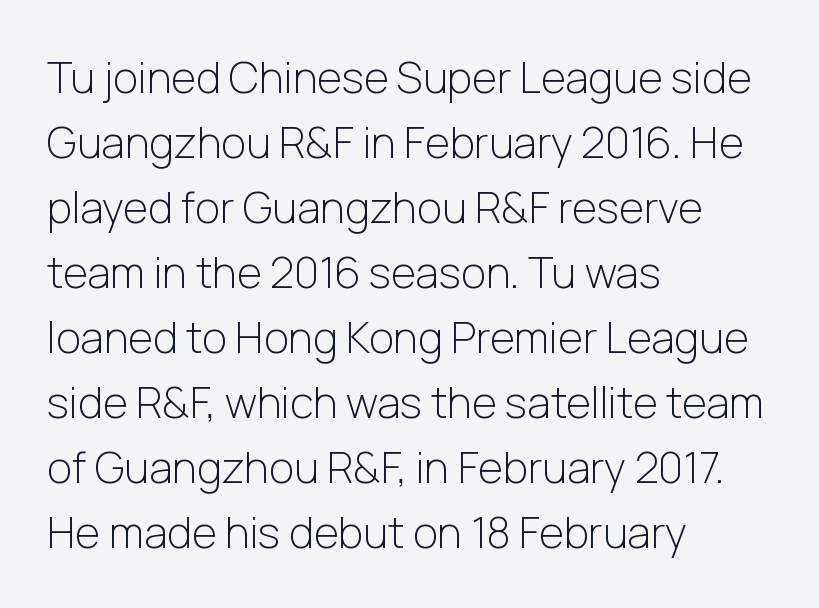
Q: Is the text bold? A: No.
Q: Is the text italic (slanted)? A: No, it is upright.
Q: Is the typeface a serif or a sans-serif typeface? A: Sans-serif.
Q: Is the text underlined? A: No.
Q: How is the paragraph aligned? A: Left-aligned.
Q: Is the spacing between letters normal or unusually wide? A: Normal.
Q: Is the spacing between lines tight, normal or loose? A: Normal.
Q: Width (condensed, normal, or wide)? A: Normal.
Q: Stroke contrast? A: Low.
Q: x-height? A: Medium.
Q: Monospaced? A: No.
